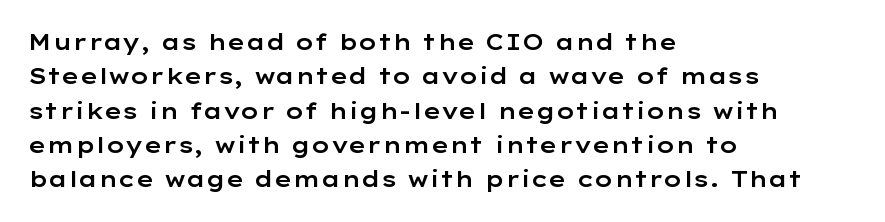
{"italic": "no", "underline": "no", "align": "left", "line_spacing": "normal", "line_spacing_ratio": 1.56, "letter_spacing": "normal", "letter_spacing_em": 0.0, "glyph_px": 22}
